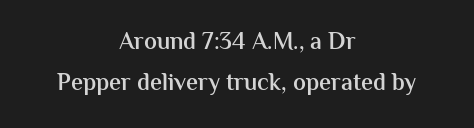
The image shows 24 px text type, upright; set centered, normal line spacing (1.69x), normal letter spacing, not underlined.
